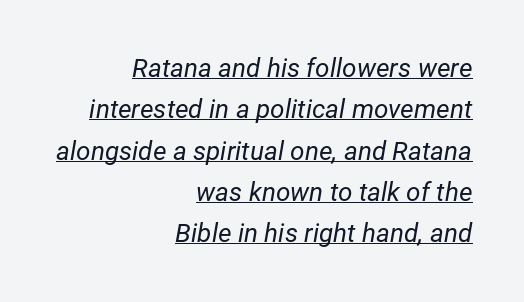
The image shows 26 px text type, italic (leaning right); set right-aligned, normal line spacing (1.59x), normal letter spacing, underlined.
